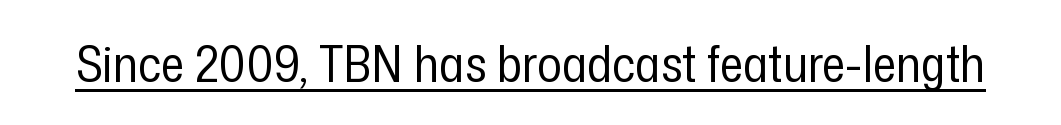
The image shows 51 px regular-weight, condensed sans-serif type, upright; set normal letter spacing, underlined; low stroke contrast and a medium x-height.
